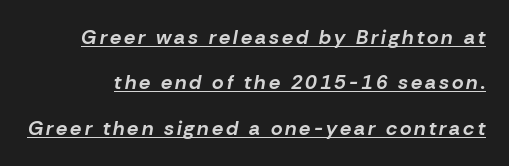
Q: Is the text bold? A: Yes.
Q: Is the text italic (slanted)? A: Yes, it leans right by about 10 degrees.
Q: Is the text underlined? A: Yes.
Q: Is the spacing between lines tight, normal or loose? A: Loose.
